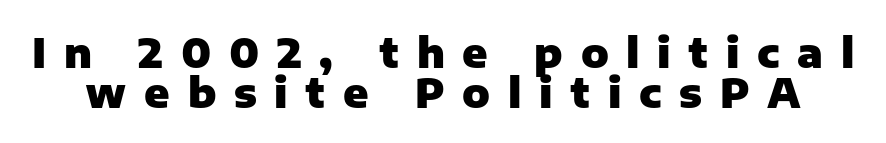
{"serif": "no", "italic": "no", "bold": "yes", "weight": "heavy", "width": "normal", "stroke_contrast": "low", "x_height": "medium", "monospaced": "no", "underline": "no", "line_spacing": "tight", "line_spacing_ratio": 0.97, "letter_spacing": "wide", "letter_spacing_em": 0.43, "glyph_px": 41}
